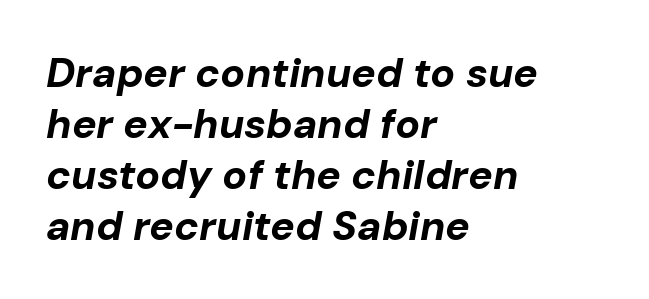
The image shows 41 px bold type, italic (leaning right); set left-aligned, line spacing 1.24x, normal letter spacing, not underlined; low stroke contrast and a medium x-height.
